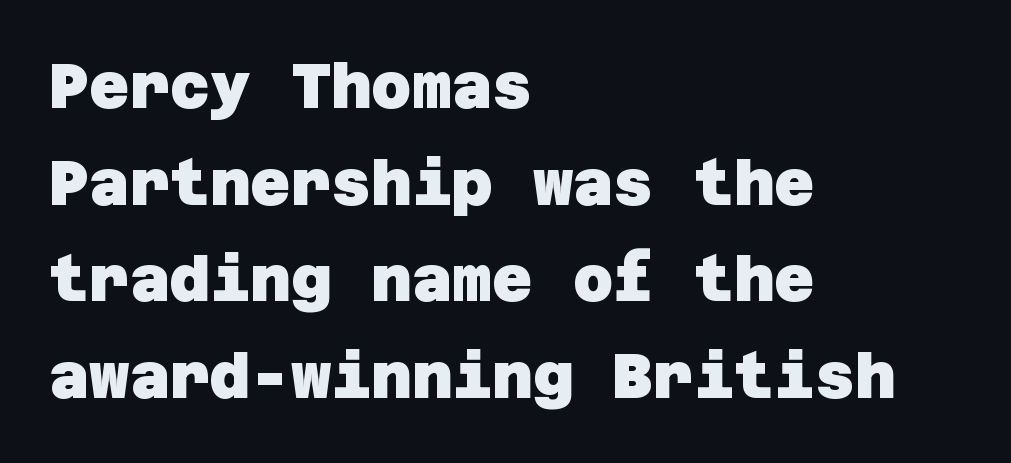
Q: Is the text bold? A: Yes.
Q: Is the typeface a serif or a sans-serif typeface? A: Sans-serif.
Q: Is the text underlined? A: No.
Q: How is the paragraph aligned? A: Left-aligned.
Q: Is the spacing between letters normal or unusually wide? A: Normal.
Q: Is the spacing between lines tight, normal or loose? A: Normal.
Q: Width (condensed, normal, or wide)? A: Normal.
Q: Stroke contrast? A: Low.
Q: x-height? A: Large.
